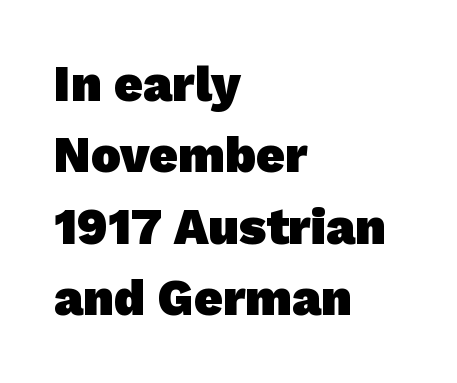
Rows of type keep a routine distance in the vertical direction. Notice how thick the strokes are: this is what a full bold looks like. The horizontal fit of the characters is conventional and even. The glyphs are unaccompanied by any horizontal stroke below them.
